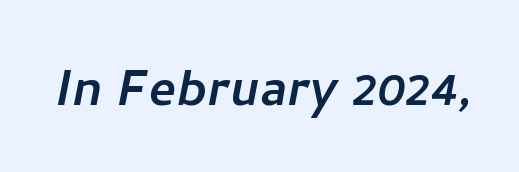
The image shows 64 px sans-serif type; set normal letter spacing, not underlined; low stroke contrast and a medium x-height.
